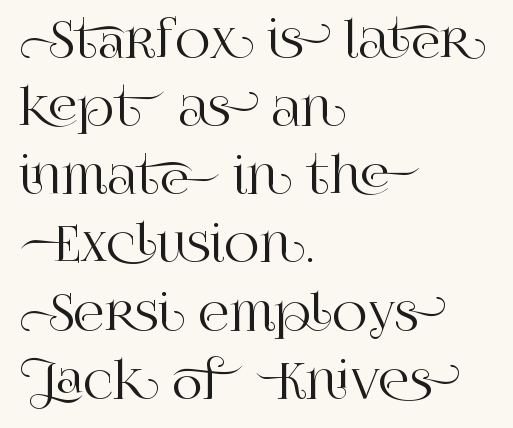
Q: Is the text italic (slanted)? A: No, it is upright.
Q: Is the typeface a serif or a sans-serif typeface? A: Serif.
Q: Is the text underlined? A: No.
Q: How is the paragraph aligned? A: Left-aligned.
Q: Is the spacing between letters normal or unusually wide? A: Normal.
Q: Is the spacing between lines tight, normal or loose? A: Normal.
Q: Width (condensed, normal, or wide)? A: Normal.
Q: Stroke contrast? A: High.
Q: x-height? A: Large.
Q: Monospaced? A: No.
